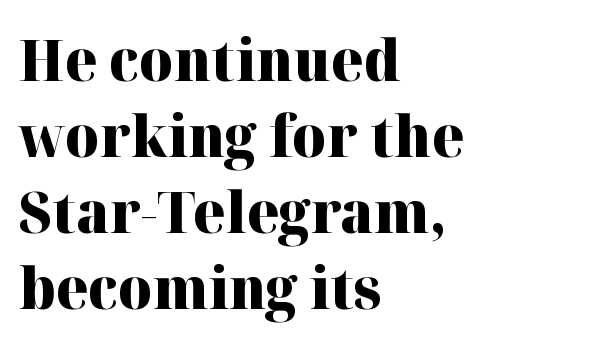
Q: Is the text bold? A: Yes.
Q: Is the text italic (slanted)? A: No, it is upright.
Q: Is the typeface a serif or a sans-serif typeface? A: Serif.
Q: Is the text underlined? A: No.
Q: How is the paragraph aligned? A: Left-aligned.
Q: Is the spacing between letters normal or unusually wide? A: Normal.
Q: Is the spacing between lines tight, normal or loose? A: Normal.
Q: Width (condensed, normal, or wide)? A: Normal.
Q: Stroke contrast? A: High.
Q: x-height? A: Medium.
Q: Monospaced? A: No.
